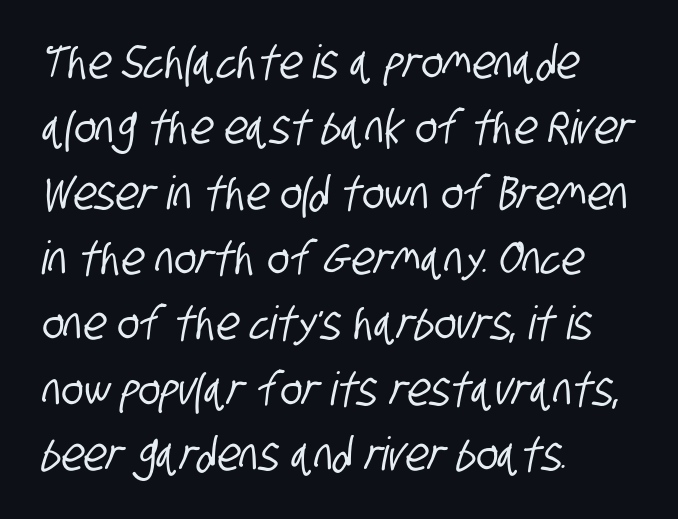
Q: Is the typeface a serif or a sans-serif typeface? A: Sans-serif.
Q: Is the text underlined? A: No.
Q: How is the paragraph aligned? A: Left-aligned.
Q: Is the spacing between letters normal or unusually wide? A: Normal.
Q: Is the spacing between lines tight, normal or loose? A: Normal.
Q: Width (condensed, normal, or wide)? A: Condensed.
Q: Stroke contrast? A: Low.
Q: x-height? A: Large.
Q: Monospaced? A: No.
